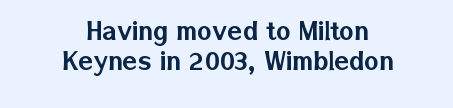
The face used here is proportionally spaced, like ordinary book or web type. Examine the stroke ends and you'll find no serifs. The passage is arranged like a title page — every line centered. Letters rest on an invisible, unmarked baseline.
